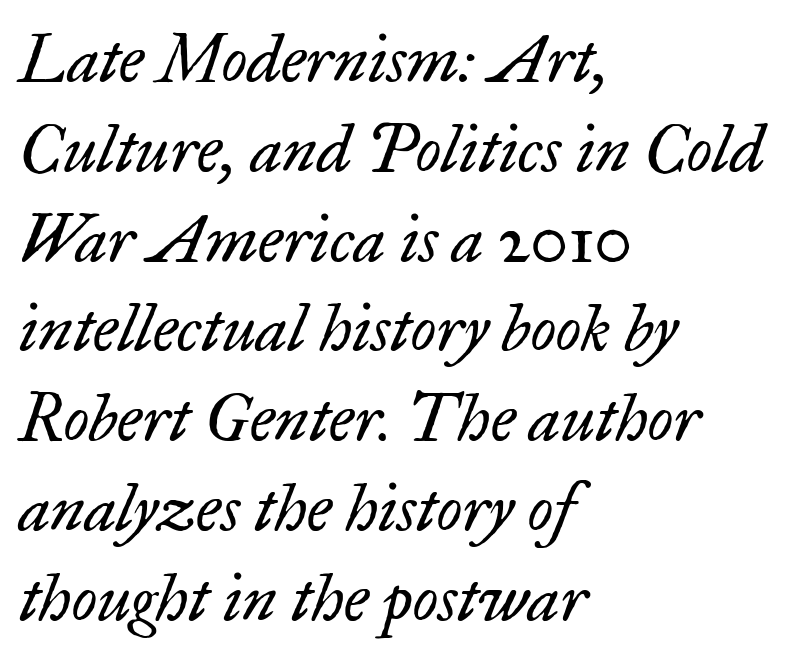
{"serif": "yes", "italic": "yes", "lean": "right", "slant_degrees": 17, "bold": "no", "weight": "regular", "width": "normal", "stroke_contrast": "low", "x_height": "small", "monospaced": "no", "underline": "no", "align": "left", "line_spacing": "normal", "line_spacing_ratio": 1.36, "letter_spacing": "normal", "letter_spacing_em": 0.0, "glyph_px": 66}
